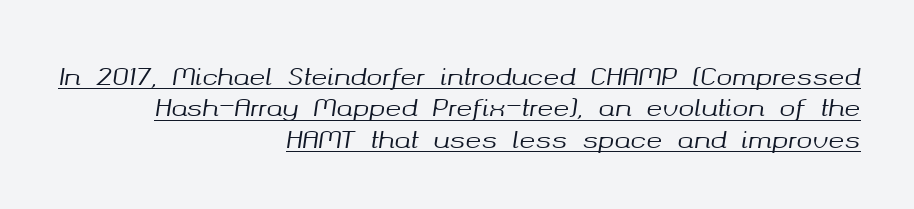
Q: Is the text italic (slanted)? A: Yes, it leans right by about 8 degrees.
Q: Is the text underlined? A: Yes.
Q: How is the paragraph aligned? A: Right-aligned.
Q: Is the spacing between letters normal or unusually wide? A: Normal.
Q: Is the spacing between lines tight, normal or loose? A: Normal.
